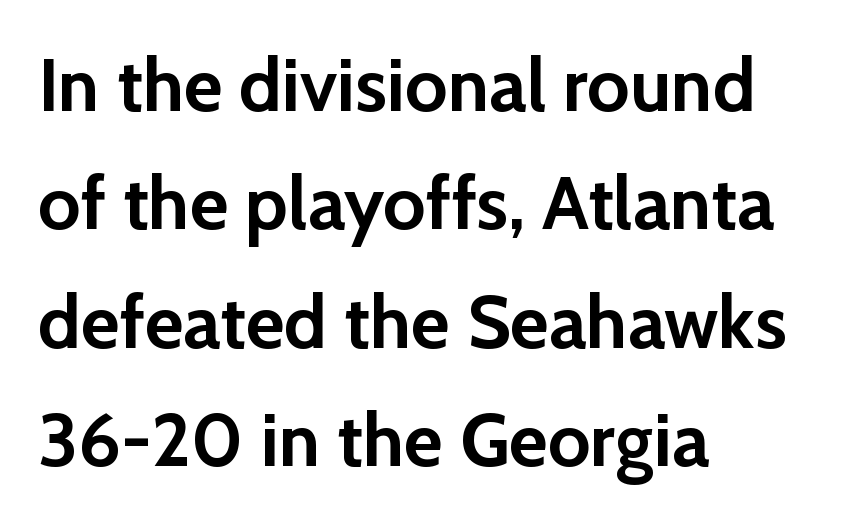
The image shows 75 px semibold sans-serif type, upright; set left-aligned, normal line spacing (1.58x), normal letter spacing, not underlined; low stroke contrast and a medium x-height.
